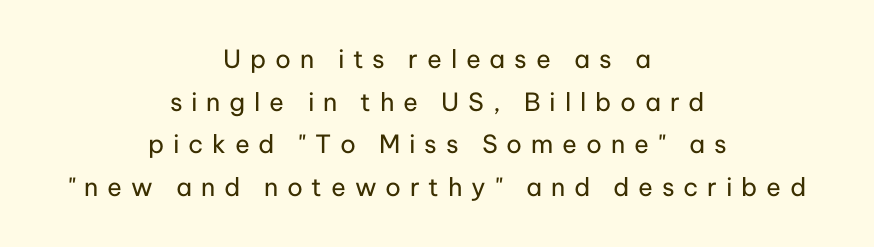
{"italic": "no", "bold": "no", "underline": "no", "align": "center", "line_spacing_ratio": 1.71, "letter_spacing": "wide", "letter_spacing_em": 0.35, "glyph_px": 25}
